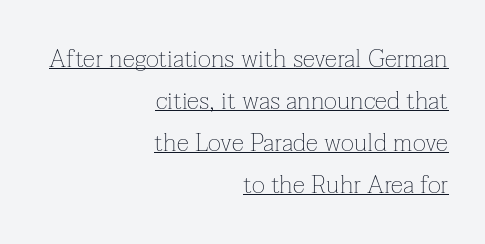
The passage shown is not bold in any degree. The lettering is marked with a stroke running underneath it. Is there much room between lines? A standard amount, neither cramped nor airy. The face used here is rendered with its standard letterfit. The setting favours the right margin, as signatures and pull-quotes sometimes do. The font's upright variant was chosen for this text.
